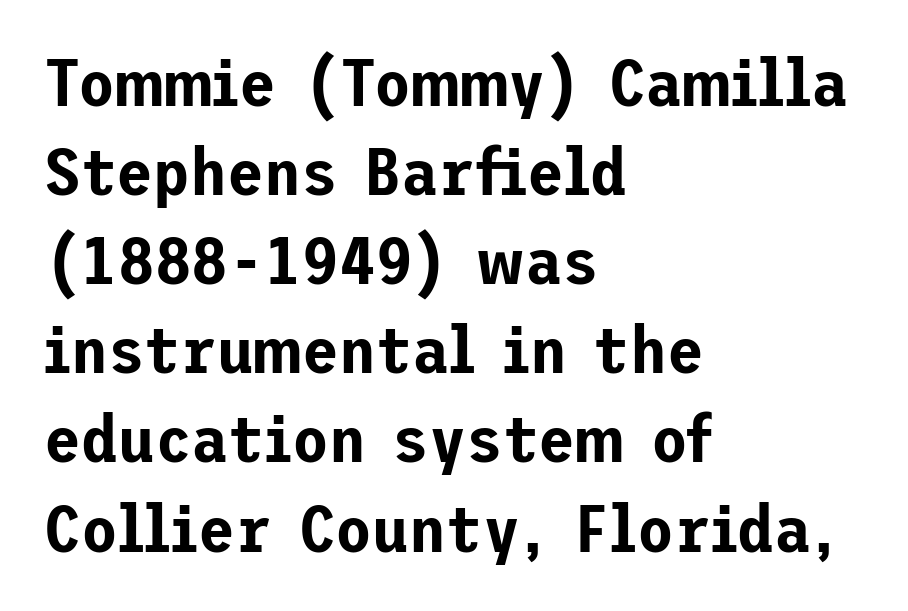
Q: Is the text italic (slanted)? A: No, it is upright.
Q: Is the typeface a serif or a sans-serif typeface? A: Sans-serif.
Q: Is the text underlined? A: No.
Q: How is the paragraph aligned? A: Left-aligned.
Q: Is the spacing between letters normal or unusually wide? A: Normal.
Q: Is the spacing between lines tight, normal or loose? A: Normal.
Q: Width (condensed, normal, or wide)? A: Normal.
Q: Stroke contrast? A: Low.
Q: x-height? A: Medium.
